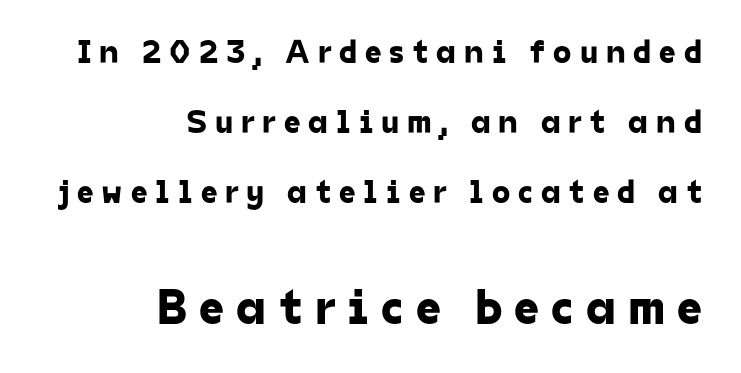
Q: Is the typeface a serif or a sans-serif typeface? A: Sans-serif.
Q: Is the text underlined? A: No.
Q: How is the paragraph aligned? A: Right-aligned.
Q: Is the spacing between letters normal or unusually wide? A: Unusually wide.
Q: Is the spacing between lines tight, normal or loose? A: Loose.
Q: Which block of text is set in a larger size, the first (top) or the second (bottom)? A: The second (bottom) one.
Q: Width (condensed, normal, or wide)? A: Normal.
Q: Stroke contrast? A: Low.
Q: x-height? A: Medium.
Q: Monospaced? A: No.
